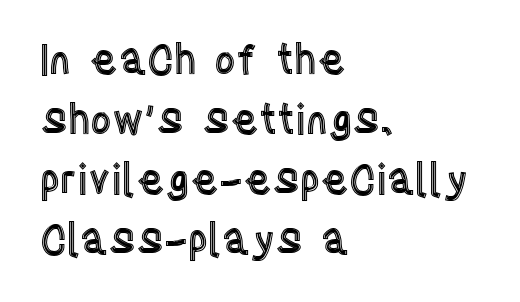
The image shows 41 px condensed type, upright; set left-aligned, normal line spacing (1.46x), normal letter spacing, not underlined; a large x-height.
